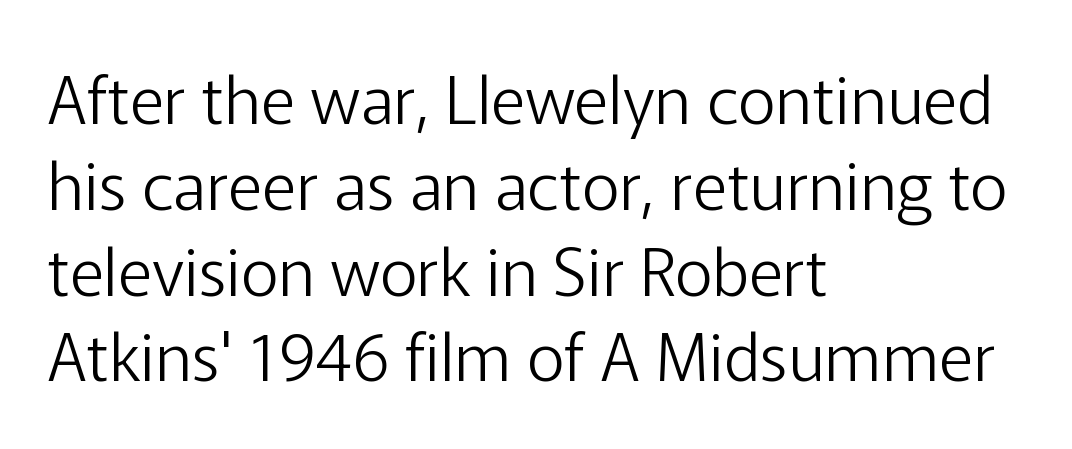
Where is the straight margin? On the left. Looks like regular typesetting: each glyph gets only the width it needs. Quick note: not italic, upright. A quiet, ordinary-to-light weight characterises the typeface.
